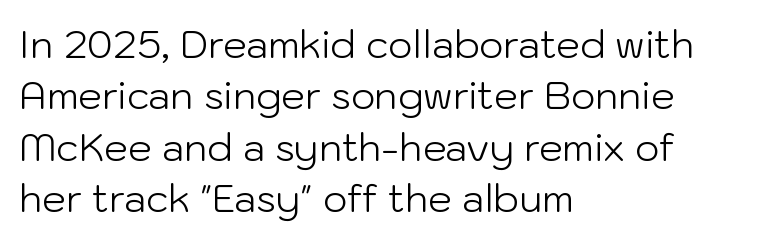
Examine the stroke ends and you'll find no serifs. The typography opts for an upright posture over an oblique one. Stroke mass is kept to a normal reading level or below. Plain, unruled lines of type.
